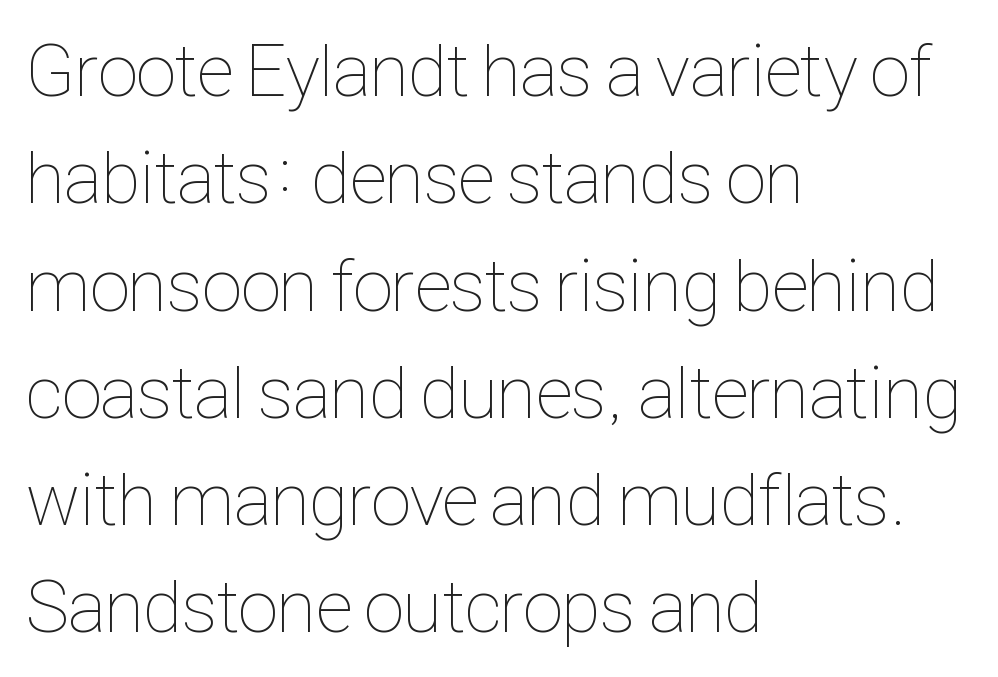
Letters rest on an invisible, unmarked baseline. The vertical gap from one line to the next is medium. Do the characters align in a grid? No, the font is proportional. The passage shown is not bold in any degree. Caption: multi-line text, flush left, ragged right.
